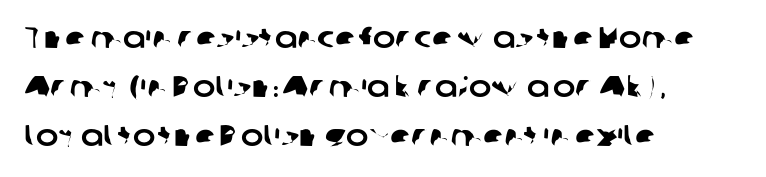
The image shows 30 px sans-serif type; set left-aligned, normal line spacing (1.63x), normal letter spacing, not underlined; low stroke contrast and a medium x-height.
